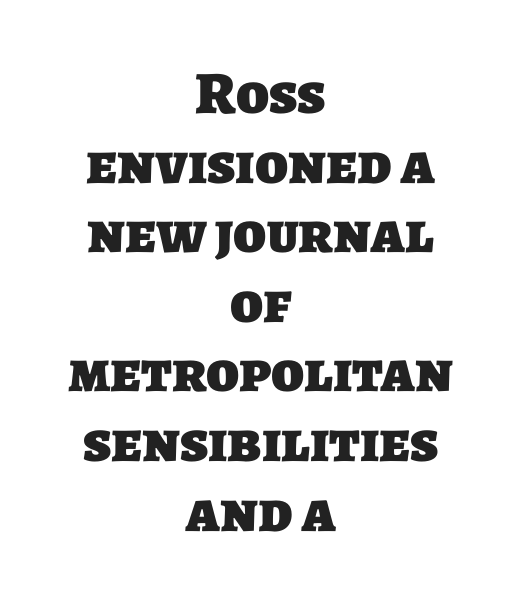
Q: Is the text bold? A: Yes.
Q: Is the typeface a serif or a sans-serif typeface? A: Sans-serif.
Q: Is the text underlined? A: No.
Q: How is the paragraph aligned? A: Centered.
Q: Is the spacing between letters normal or unusually wide? A: Normal.
Q: Width (condensed, normal, or wide)? A: Normal.
Q: Stroke contrast? A: Low.
Q: x-height? A: Large.
Q: Monospaced? A: No.
